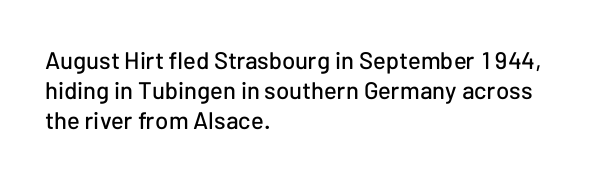
Q: Is the text italic (slanted)? A: No, it is upright.
Q: Is the text underlined? A: No.
Q: How is the paragraph aligned? A: Left-aligned.
Q: Is the spacing between letters normal or unusually wide? A: Normal.
Q: Is the spacing between lines tight, normal or loose? A: Normal.
